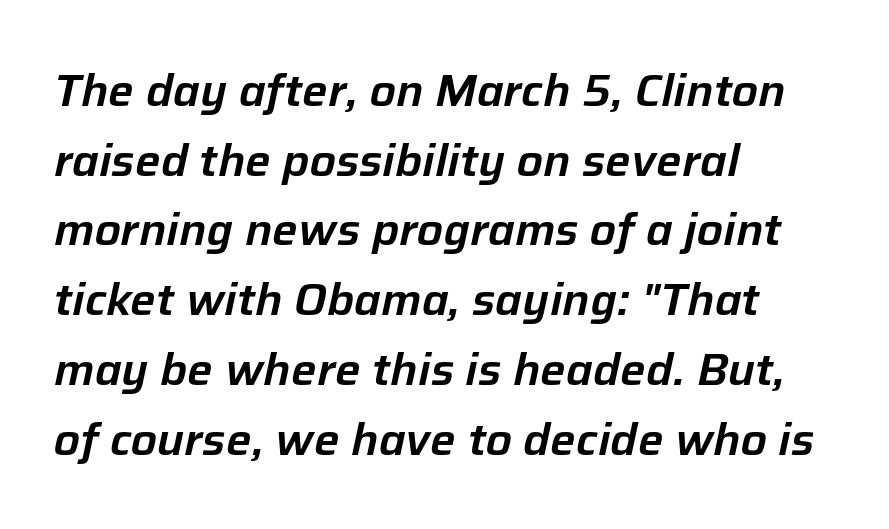
Q: Is the text italic (slanted)? A: Yes, it leans right by about 12 degrees.
Q: Is the text underlined? A: No.
Q: How is the paragraph aligned? A: Left-aligned.
Q: Is the spacing between letters normal or unusually wide? A: Normal.
Q: Is the spacing between lines tight, normal or loose? A: Normal.
Q: Width (condensed, normal, or wide)? A: Normal.
Q: Stroke contrast? A: Low.
Q: x-height? A: Medium.
Q: Monospaced? A: No.
